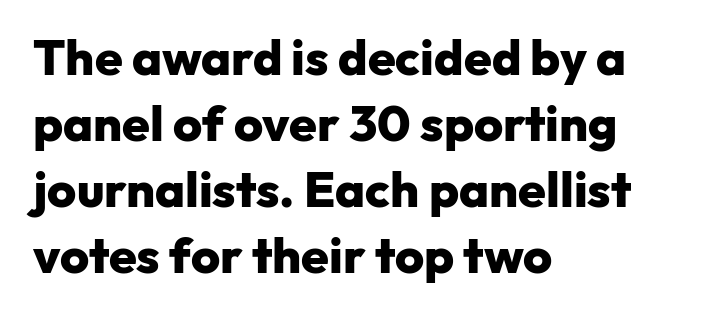
{"serif": "no", "italic": "no", "bold": "yes", "weight": "heavy", "width": "normal", "stroke_contrast": "low", "x_height": "medium", "monospaced": "no", "underline": "no", "align": "left", "line_spacing": "normal", "line_spacing_ratio": 1.32, "letter_spacing": "normal", "letter_spacing_em": 0.0, "glyph_px": 50}
